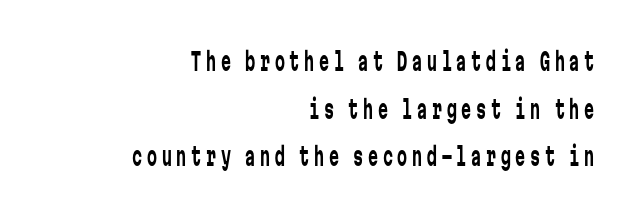
The image shows 25 px text type, upright; set right-aligned, loose line spacing (1.91x), not underlined.
